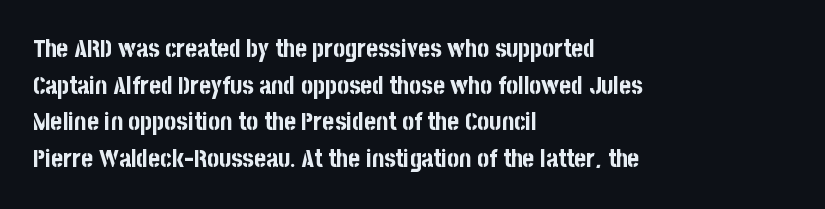
{"italic": "no", "bold": "yes", "underline": "no", "align": "left", "line_spacing": "normal", "line_spacing_ratio": 1.47, "letter_spacing": "normal", "letter_spacing_em": 0.0, "glyph_px": 25}
